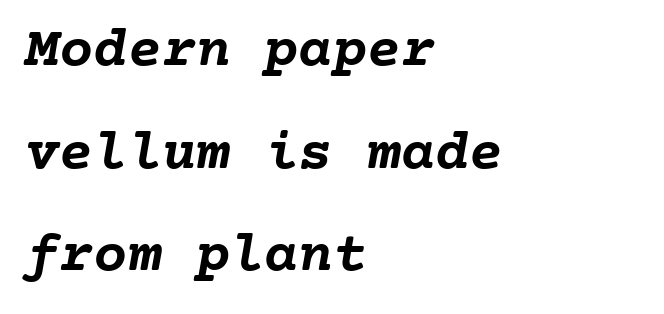
You could call the tracking neutral — neither tight nor loose. The setting favours the left margin, as ordinary paragraphs usually do. Just letters on the line, the space beneath them empty. The font is running at its bold setting. Do the characters align in a grid? Yes, the font is monospaced.
